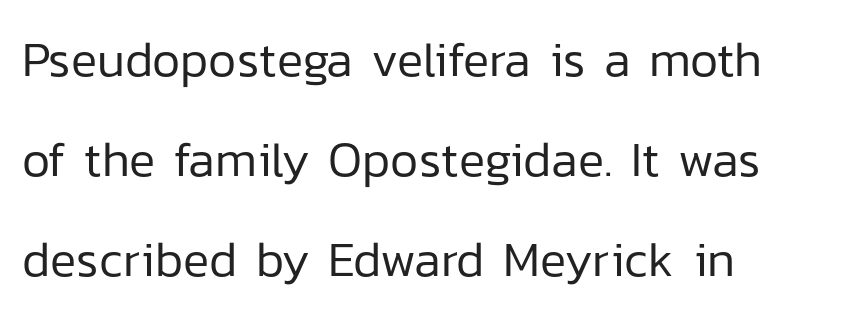
{"serif": "no", "italic": "no", "bold": "no", "weight": "regular", "width": "normal", "stroke_contrast": "low", "x_height": "medium", "monospaced": "no", "underline": "no", "align": "left", "line_spacing": "loose", "line_spacing_ratio": 2.04, "letter_spacing": "normal", "letter_spacing_em": 0.0, "glyph_px": 49}
